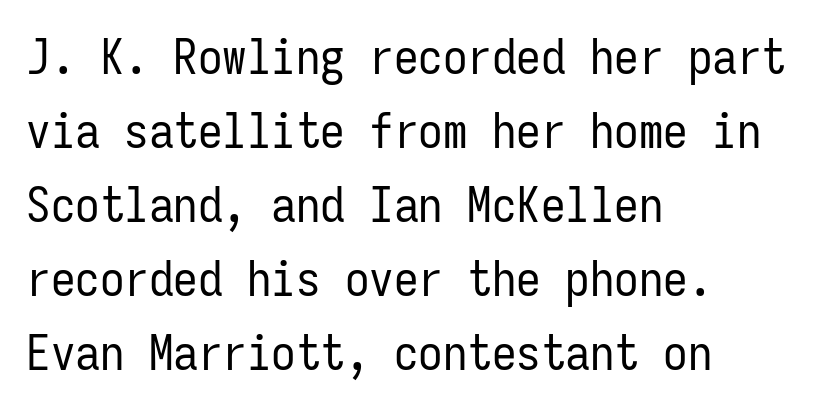
Rule under the text: the space is simply empty. How are the letters spaced? Ordinarily, with no added tracking. Is this a fixed-width face? Yes — each glyph sits in an identical cell. The designer went with a sans here, leaving each stem footless. Vertically, the passage feels balanced, rows spaced as you'd expect.
